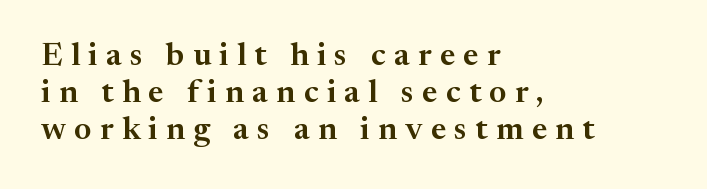
Q: Is the text italic (slanted)? A: No, it is upright.
Q: Is the typeface a serif or a sans-serif typeface? A: Serif.
Q: Is the text underlined? A: No.
Q: How is the paragraph aligned? A: Left-aligned.
Q: Is the spacing between letters normal or unusually wide? A: Unusually wide.
Q: Is the spacing between lines tight, normal or loose? A: Tight.
Q: Width (condensed, normal, or wide)? A: Normal.
Q: Stroke contrast? A: Medium.
Q: x-height? A: Medium.
Q: Monospaced? A: No.
